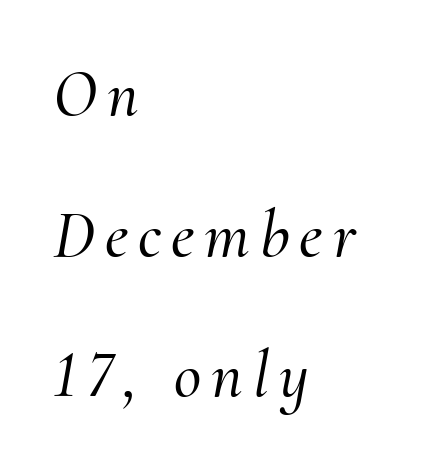
The image shows 67 px serif type, italic (leaning right); set left-aligned, loose line spacing (2.1x), not underlined; medium stroke contrast and a small x-height.
